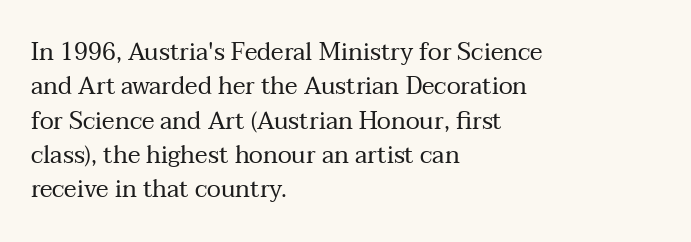
{"italic": "no", "bold": "no", "underline": "no", "align": "left", "line_spacing": "normal", "line_spacing_ratio": 1.43, "letter_spacing": "normal", "letter_spacing_em": 0.0, "glyph_px": 24}
